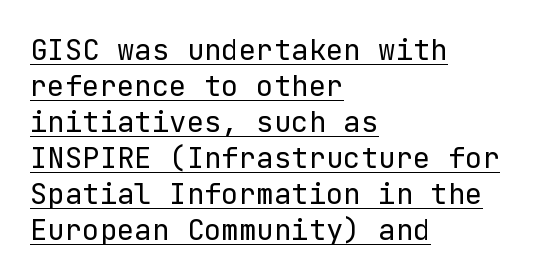
The image shows 29 px regular-weight sans-serif type, upright; set left-aligned, line spacing 1.24x, normal letter spacing, underlined; low stroke contrast and a medium x-height.
